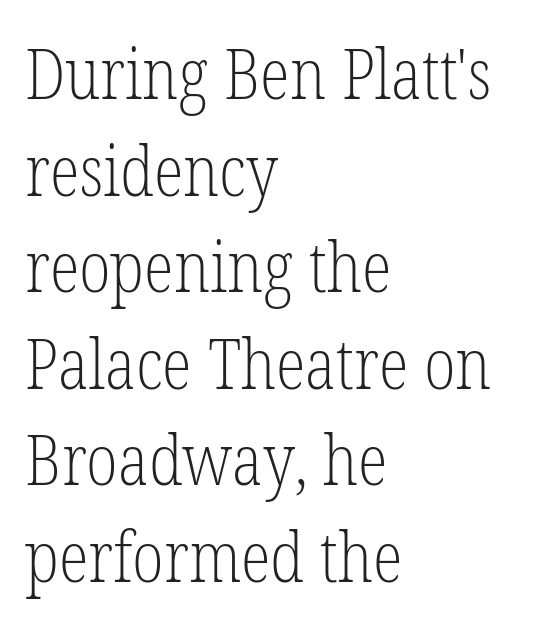
{"serif": "yes", "italic": "no", "bold": "no", "weight": "light", "width": "condensed", "stroke_contrast": "low", "x_height": "medium", "monospaced": "no", "underline": "no", "align": "left", "line_spacing": "normal", "line_spacing_ratio": 1.4, "letter_spacing": "normal", "letter_spacing_em": 0.0, "glyph_px": 69}
